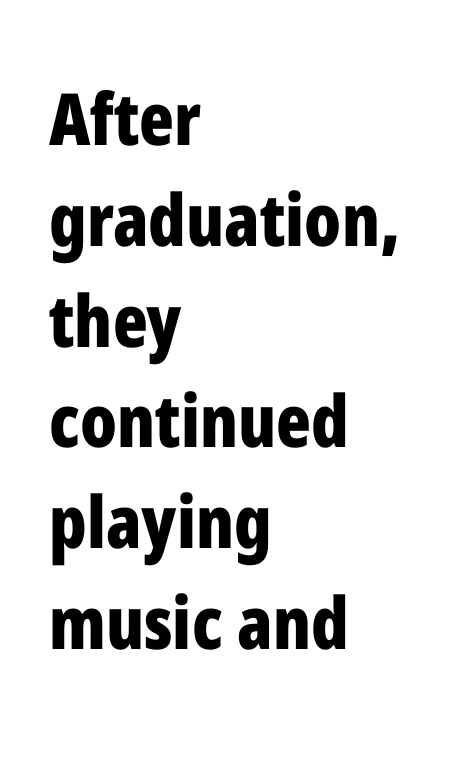
The image shows 72 px bold, condensed sans-serif type, upright; set left-aligned, normal line spacing (1.4x), normal letter spacing, not underlined; low stroke contrast and a medium x-height.
